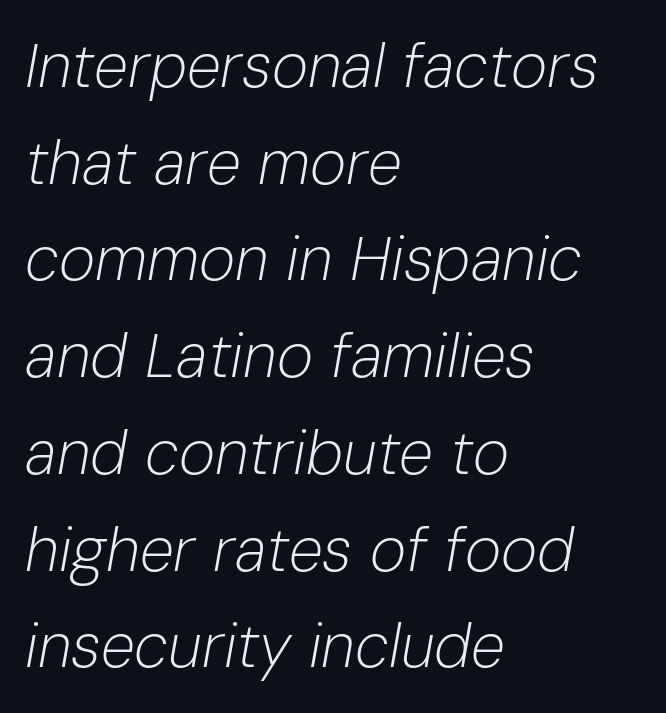
Q: Is the text bold? A: No.
Q: Is the text italic (slanted)? A: Yes, it leans right by about 10 degrees.
Q: Is the text underlined? A: No.
Q: How is the paragraph aligned? A: Left-aligned.
Q: Is the spacing between letters normal or unusually wide? A: Normal.
Q: Is the spacing between lines tight, normal or loose? A: Normal.
Q: Width (condensed, normal, or wide)? A: Normal.
Q: Stroke contrast? A: Low.
Q: x-height? A: Medium.
Q: Monospaced? A: No.
